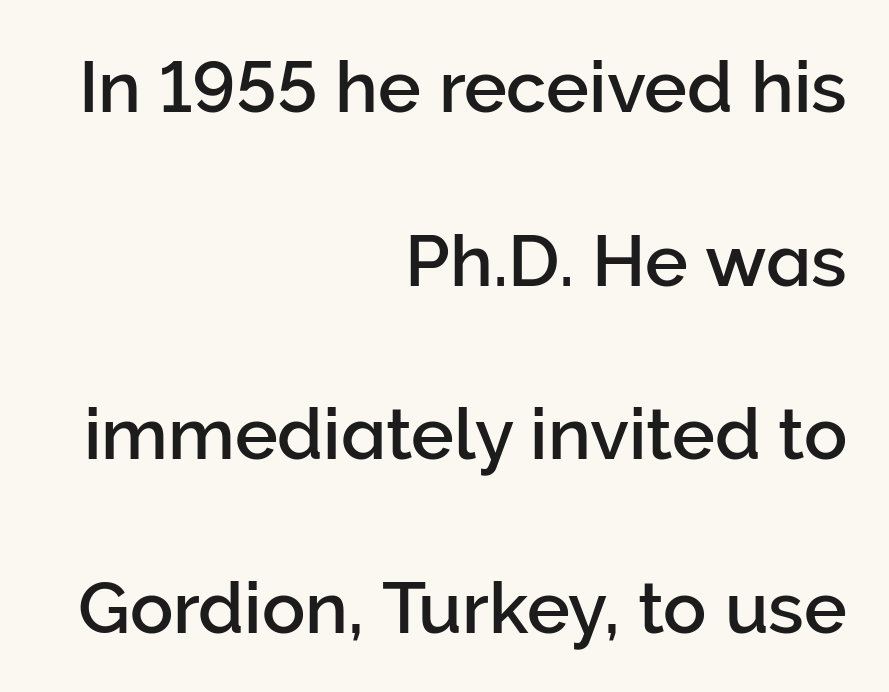
Q: Is the text italic (slanted)? A: No, it is upright.
Q: Is the typeface a serif or a sans-serif typeface? A: Sans-serif.
Q: Is the text underlined? A: No.
Q: How is the paragraph aligned? A: Right-aligned.
Q: Is the spacing between letters normal or unusually wide? A: Normal.
Q: Is the spacing between lines tight, normal or loose? A: Loose.
Q: Width (condensed, normal, or wide)? A: Normal.
Q: Stroke contrast? A: Low.
Q: x-height? A: Medium.
Q: Monospaced? A: No.
